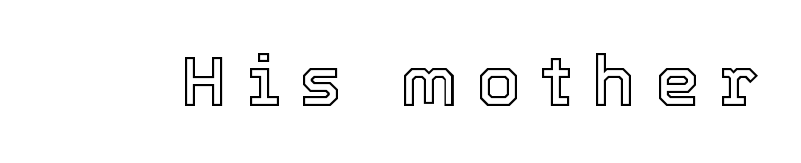
Q: Is the text italic (slanted)? A: No, it is upright.
Q: Is the text underlined? A: No.
Q: Is the spacing between letters normal or unusually wide? A: Unusually wide.
Q: Width (condensed, normal, or wide)? A: Normal.
Q: x-height? A: Medium.
Q: Monospaced? A: No.
